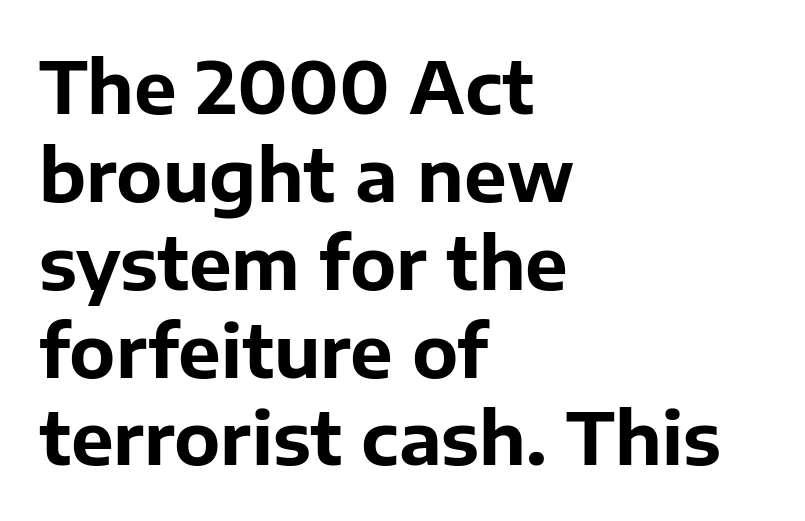
Q: Is the text bold? A: Yes.
Q: Is the text italic (slanted)? A: No, it is upright.
Q: Is the typeface a serif or a sans-serif typeface? A: Sans-serif.
Q: Is the text underlined? A: No.
Q: How is the paragraph aligned? A: Left-aligned.
Q: Is the spacing between letters normal or unusually wide? A: Normal.
Q: Width (condensed, normal, or wide)? A: Normal.
Q: Stroke contrast? A: Low.
Q: x-height? A: Medium.
Q: Monospaced? A: No.
